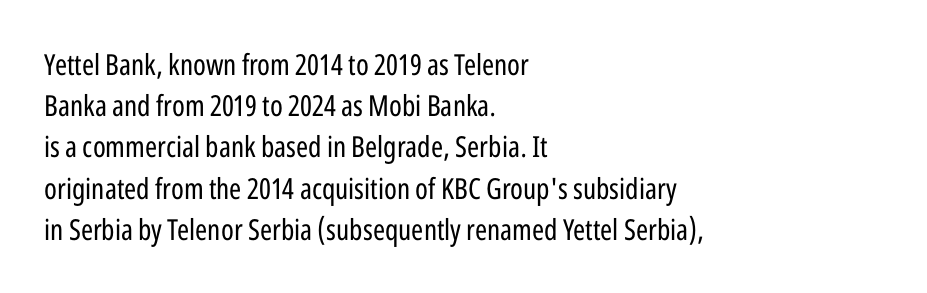
Q: Is the text bold? A: No.
Q: Is the text italic (slanted)? A: No, it is upright.
Q: Is the typeface a serif or a sans-serif typeface? A: Sans-serif.
Q: Is the text underlined? A: No.
Q: How is the paragraph aligned? A: Left-aligned.
Q: Is the spacing between letters normal or unusually wide? A: Normal.
Q: Is the spacing between lines tight, normal or loose? A: Normal.
Q: Width (condensed, normal, or wide)? A: Condensed.
Q: Stroke contrast? A: Low.
Q: x-height? A: Medium.
Q: Monospaced? A: No.
